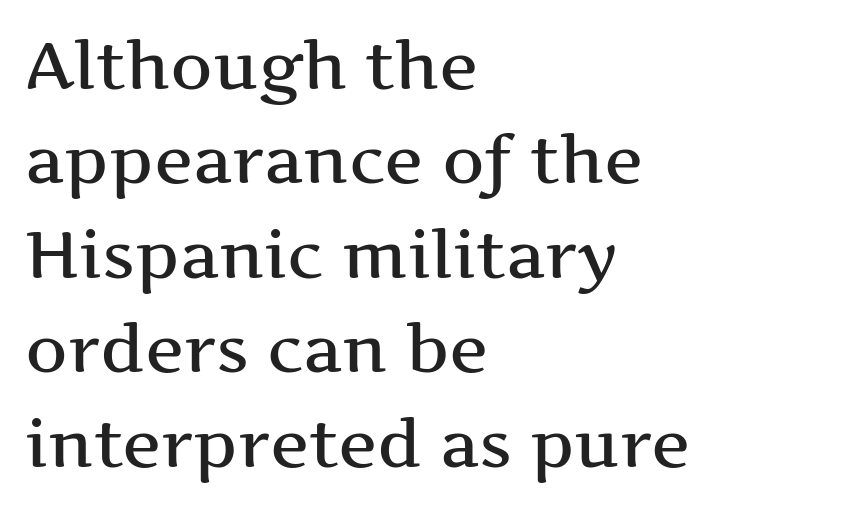
Q: Is the text italic (slanted)? A: No, it is upright.
Q: Is the typeface a serif or a sans-serif typeface? A: Serif.
Q: Is the text underlined? A: No.
Q: How is the paragraph aligned? A: Left-aligned.
Q: Is the spacing between letters normal or unusually wide? A: Normal.
Q: Is the spacing between lines tight, normal or loose? A: Normal.
Q: Width (condensed, normal, or wide)? A: Wide.
Q: Stroke contrast? A: Medium.
Q: x-height? A: Medium.
Q: Monospaced? A: No.
